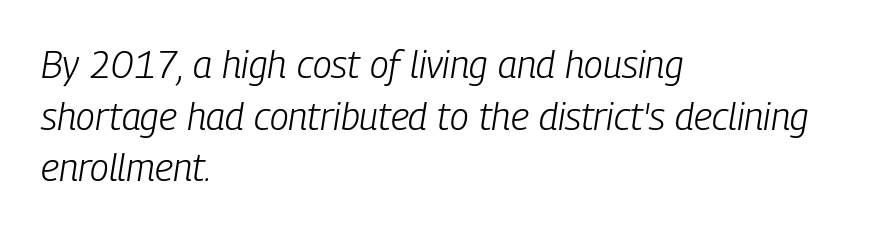
Q: Is the text bold? A: No.
Q: Is the text italic (slanted)? A: Yes, it leans right by about 9 degrees.
Q: Is the text underlined? A: No.
Q: How is the paragraph aligned? A: Left-aligned.
Q: Is the spacing between letters normal or unusually wide? A: Normal.
Q: Is the spacing between lines tight, normal or loose? A: Normal.
Q: Width (condensed, normal, or wide)? A: Condensed.
Q: Stroke contrast? A: Low.
Q: x-height? A: Medium.
Q: Monospaced? A: No.
